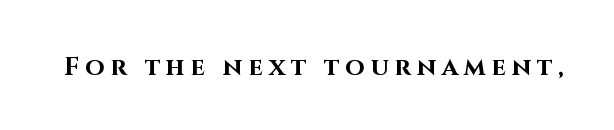
{"italic": "no", "bold": "yes", "underline": "no", "letter_spacing": "wide", "letter_spacing_em": 0.24, "glyph_px": 25}
